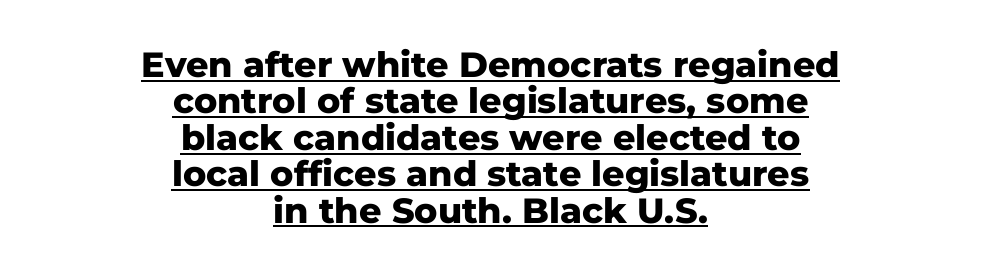
Think of a printed novel: that variable character pitch is what you see here. As a designer I'd log this as weight 700, bold. The horizontal fit of the characters is conventional and even. The whitespace from short lines is split evenly between both sides.
